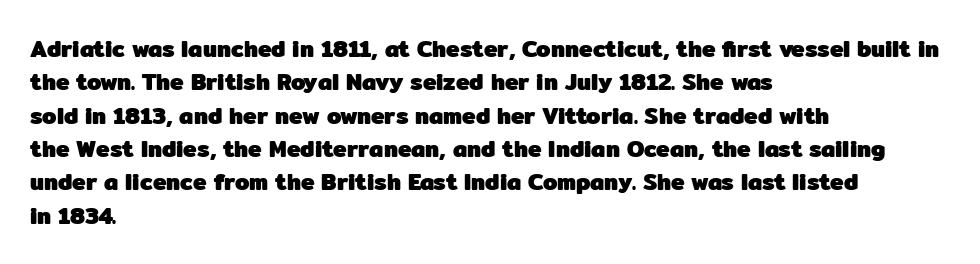
The image shows 23 px bold type, upright; set left-aligned, normal line spacing (1.45x), normal letter spacing, not underlined.
